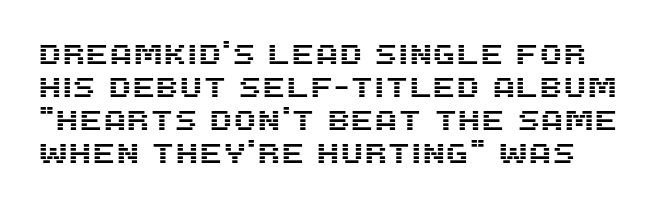
The image shows 27 px text type, upright; set line spacing 1.22x, normal letter spacing, not underlined.
